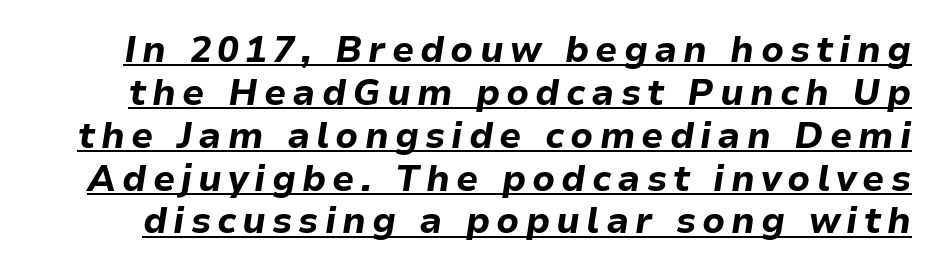
The image shows 36 px bold type, italic (leaning right); set line spacing 1.19x, underlined; low stroke contrast and a medium x-height.
